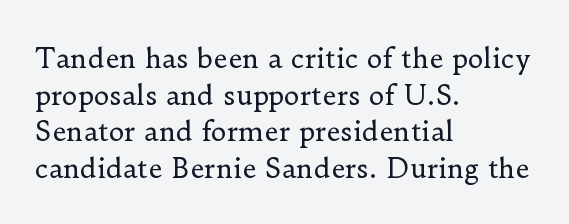
{"italic": "no", "bold": "no", "underline": "no", "align": "left", "line_spacing": "normal", "line_spacing_ratio": 1.36, "letter_spacing": "normal", "letter_spacing_em": 0.0, "glyph_px": 27}
